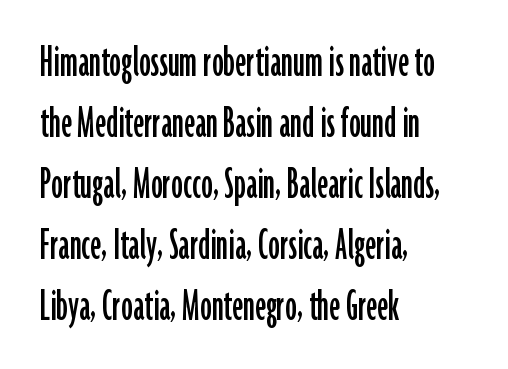
Q: Is the text italic (slanted)? A: No, it is upright.
Q: Is the typeface a serif or a sans-serif typeface? A: Sans-serif.
Q: Is the text underlined? A: No.
Q: How is the paragraph aligned? A: Left-aligned.
Q: Is the spacing between letters normal or unusually wide? A: Normal.
Q: Is the spacing between lines tight, normal or loose? A: Normal.
Q: Width (condensed, normal, or wide)? A: Condensed.
Q: Stroke contrast? A: Low.
Q: x-height? A: Medium.
Q: Monospaced? A: No.
